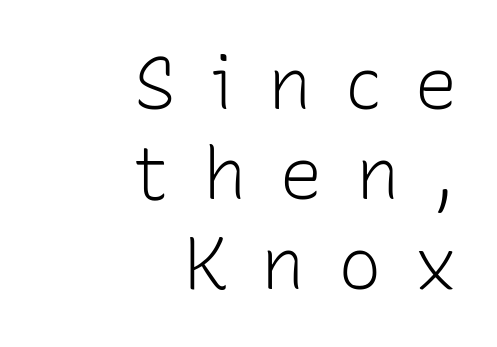
The image shows 73 px light sans-serif type, upright; set right-aligned, line spacing 1.23x, unusually wide letter spacing (+0.45 em), not underlined; low stroke contrast and a medium x-height.
